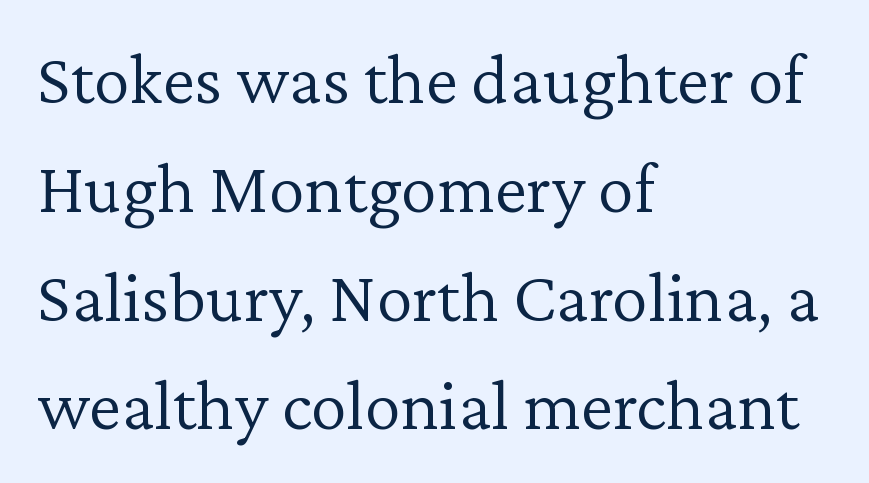
{"serif": "yes", "italic": "no", "bold": "no", "weight": "light", "width": "normal", "stroke_contrast": "low", "x_height": "medium", "monospaced": "no", "underline": "no", "align": "left", "line_spacing": "normal", "line_spacing_ratio": 1.49, "letter_spacing": "normal", "letter_spacing_em": 0.0, "glyph_px": 73}
